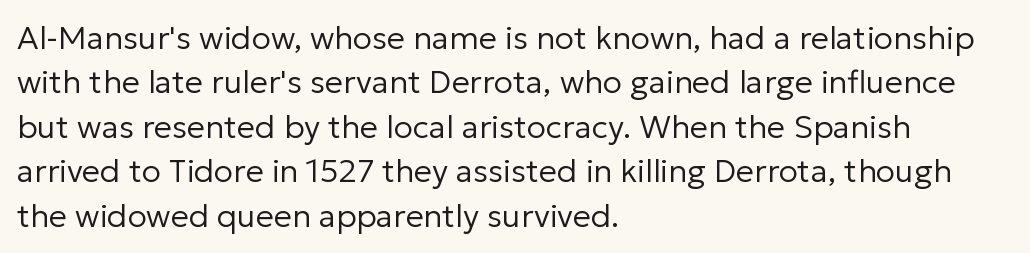
{"serif": "no", "italic": "no", "bold": "no", "weight": "regular", "width": "normal", "stroke_contrast": "low", "x_height": "medium", "monospaced": "no", "underline": "no", "align": "left", "line_spacing": "normal", "line_spacing_ratio": 1.39, "letter_spacing": "normal", "letter_spacing_em": 0.0, "glyph_px": 32}
